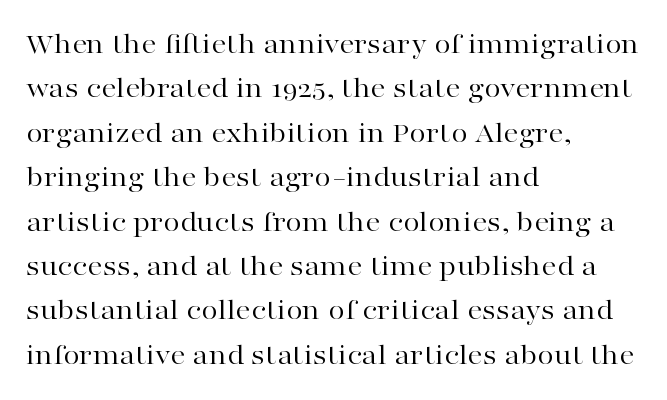
{"serif": "yes", "italic": "no", "bold": "no", "weight": "regular", "width": "wide", "stroke_contrast": "high", "x_height": "medium", "monospaced": "no", "underline": "no", "align": "left", "line_spacing": "normal", "line_spacing_ratio": 1.48, "letter_spacing": "normal", "letter_spacing_em": 0.0, "glyph_px": 30}
